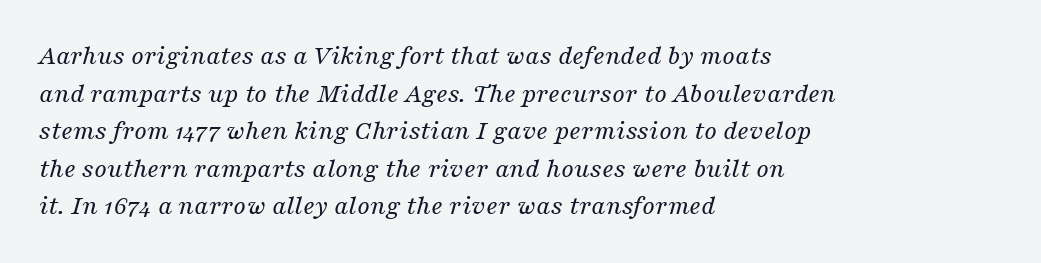
Q: Is the text bold? A: No.
Q: Is the text italic (slanted)? A: Yes, it leans right by about 16 degrees.
Q: Is the typeface a serif or a sans-serif typeface? A: Serif.
Q: Is the text underlined? A: No.
Q: How is the paragraph aligned? A: Left-aligned.
Q: Is the spacing between letters normal or unusually wide? A: Normal.
Q: Is the spacing between lines tight, normal or loose? A: Normal.
Q: Width (condensed, normal, or wide)? A: Normal.
Q: Stroke contrast? A: Medium.
Q: x-height? A: Medium.
Q: Monospaced? A: No.
